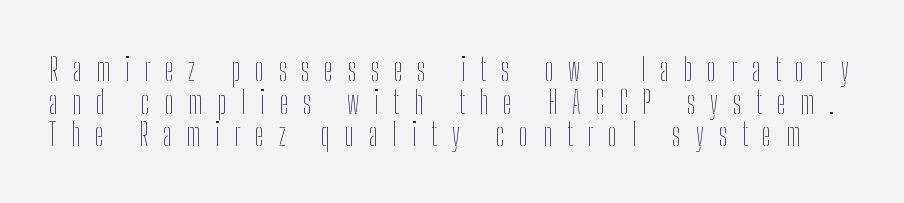
The image shows 32 px thin, condensed type, upright; set tight line spacing (1.02x), unusually wide letter spacing (+0.46 em), not underlined; low stroke contrast and a medium x-height.
